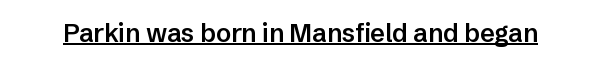
The image shows 25 px text type, upright; set normal letter spacing, underlined.
